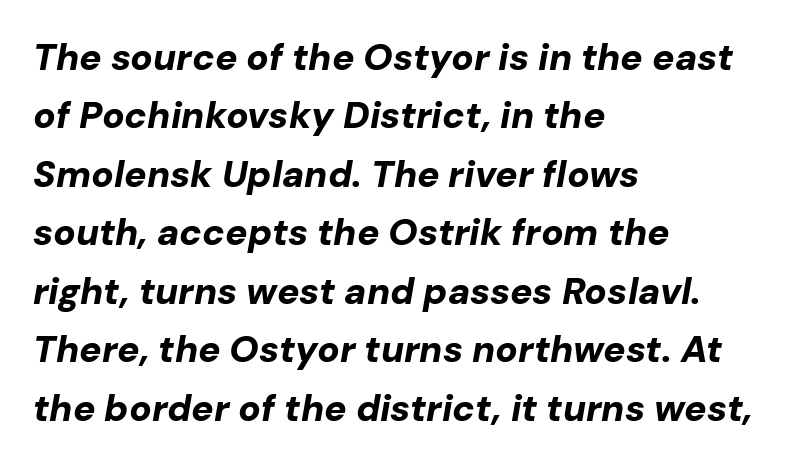
The image shows 37 px bold type, italic (leaning right); set left-aligned, normal line spacing (1.58x), normal letter spacing, not underlined; low stroke contrast and a medium x-height.
